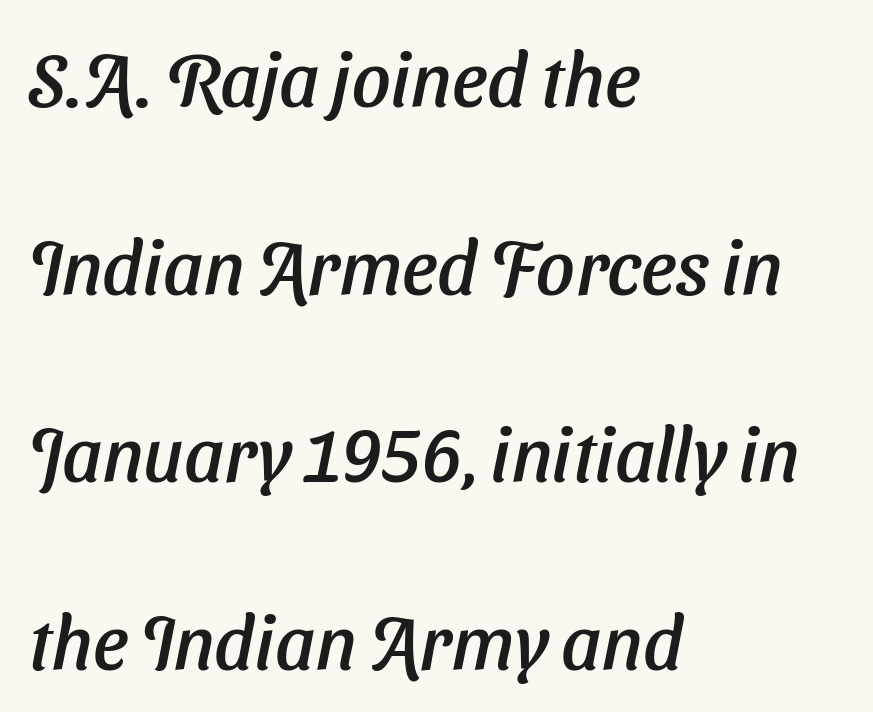
Q: Is the text italic (slanted)? A: Yes, it leans right by about 11 degrees.
Q: Is the text underlined? A: No.
Q: How is the paragraph aligned? A: Left-aligned.
Q: Is the spacing between letters normal or unusually wide? A: Normal.
Q: Is the spacing between lines tight, normal or loose? A: Loose.
Q: Width (condensed, normal, or wide)? A: Normal.
Q: Stroke contrast? A: Low.
Q: x-height? A: Medium.
Q: Monospaced? A: No.
